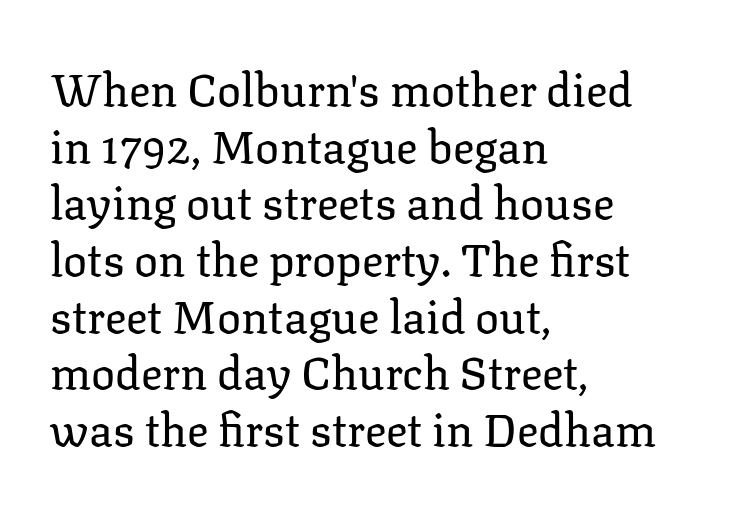
Q: Is the text bold? A: No.
Q: Is the text italic (slanted)? A: No, it is upright.
Q: Is the typeface a serif or a sans-serif typeface? A: Serif.
Q: Is the text underlined? A: No.
Q: How is the paragraph aligned? A: Left-aligned.
Q: Is the spacing between letters normal or unusually wide? A: Normal.
Q: Is the spacing between lines tight, normal or loose? A: Normal.
Q: Width (condensed, normal, or wide)? A: Normal.
Q: Stroke contrast? A: Low.
Q: x-height? A: Medium.
Q: Monospaced? A: No.
